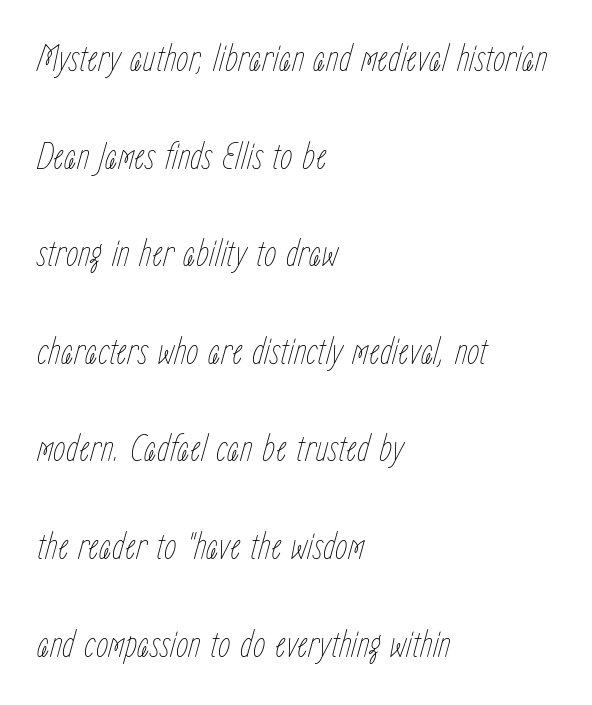
Type without underlining. The rendering applies a slant to the glyphs. Heft: none added — not bold. The passage shown stacks its lines with a broad gap. A typesetter would call this proportional, since set widths differ per character.
